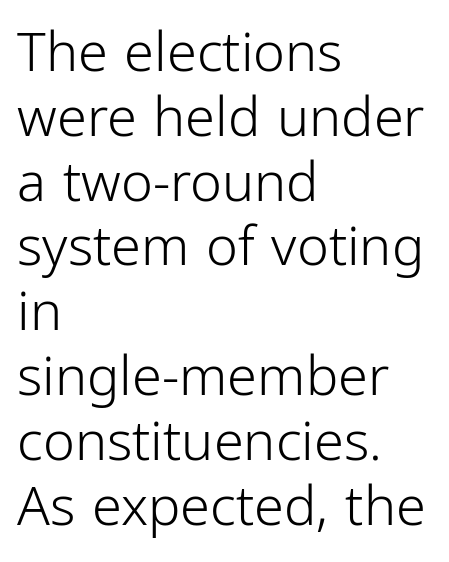
This sample uses plain, unmodified letter spacing. The typography opts for an upright posture over an oblique one. The paragraph shown leans on its left margin. The passage shown is not underscored anywhere. Spacing verdict: proportional, widths tailored to each character.
